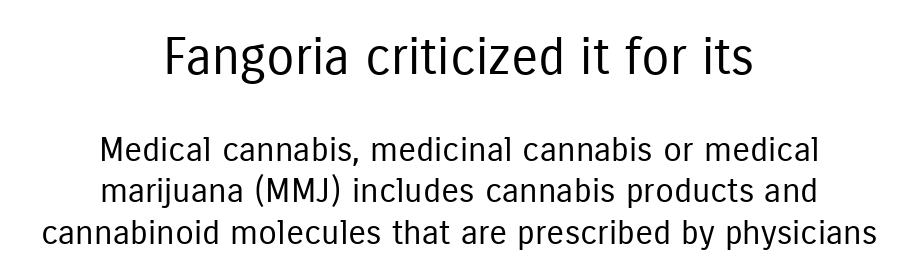
{"serif": "no", "italic": "no", "bold": "no", "weight": "regular", "width": "condensed", "stroke_contrast": "low", "x_height": "medium", "monospaced": "no", "underline": "no", "align": "center", "line_spacing_ratio": 1.22, "letter_spacing": "normal", "letter_spacing_em": 0.0, "larger_block": "first", "size_ratio": 1.5, "glyph_px": 51}
